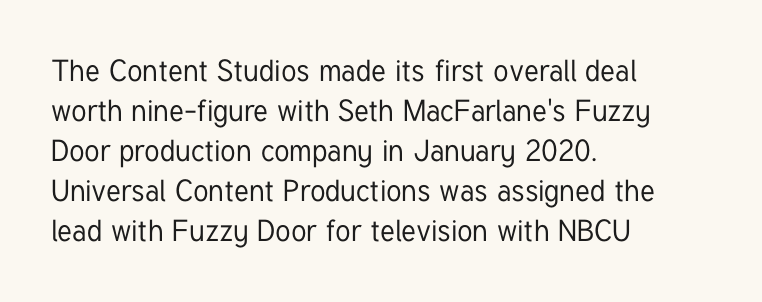
Beneath every word, the page is bare. The font family rendered here belongs to the sans-serif group. Ascenders rise straight up at ninety degrees. The rag falls on the right side of this text block. Here the designer chose a conventional face with non-uniform glyph widths. Tracking here is standard; glyphs follow each other at the usual distance.
